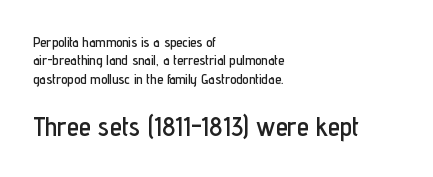
Type size steps up from the first block to the second. Every character sits straight up, as roman type does. Descender tails drop into unmarked territory. Students, observe: this is what conventionally led text looks like. Left-aligned paragraph, ragged on the right. This rendering leaves character spacing at its baseline value.
